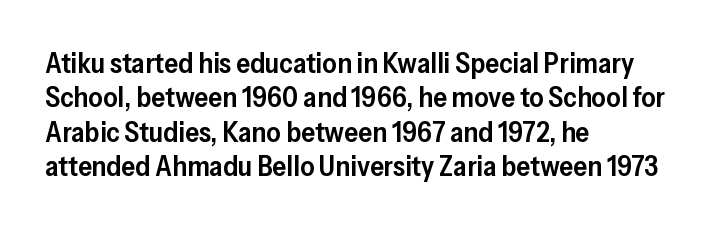
{"serif": "no", "italic": "no", "bold": "semi", "weight": "semibold", "width": "normal", "stroke_contrast": "low", "x_height": "medium", "monospaced": "no", "underline": "no", "align": "left", "line_spacing_ratio": 1.23, "letter_spacing": "normal", "letter_spacing_em": 0.0, "glyph_px": 28}
